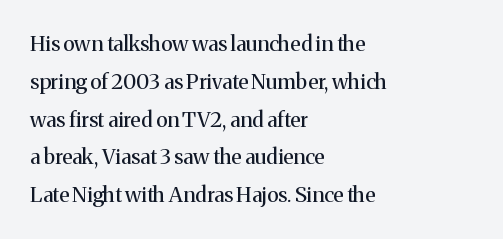
Q: Is the text bold? A: No.
Q: Is the text italic (slanted)? A: No, it is upright.
Q: Is the text underlined? A: No.
Q: How is the paragraph aligned? A: Left-aligned.
Q: Is the spacing between letters normal or unusually wide? A: Normal.
